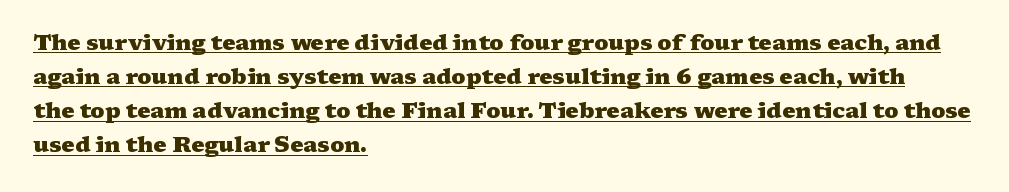
{"italic": "no", "bold": "yes", "underline": "yes", "align": "left", "line_spacing": "normal", "line_spacing_ratio": 1.55, "letter_spacing": "normal", "letter_spacing_em": 0.0, "glyph_px": 22}
